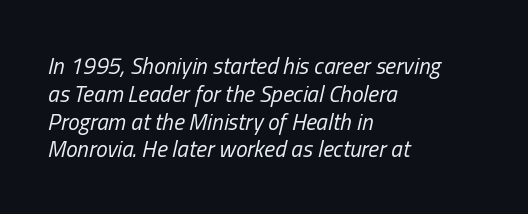
Observe the ordinary spacing: letters are neighbours, not strangers. A typesetter would mark this as italic. On a weight scale, this lands at 450 or below. Plain, unruled lines of type. One-word summary of the alignment: left.
